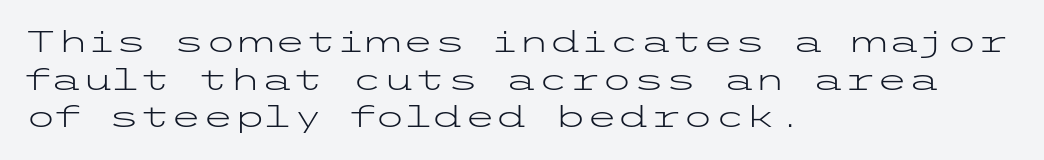
The image shows 29 px light, wide sans-serif type, upright; set left-aligned, normal line spacing (1.3x), normal letter spacing, not underlined; low stroke contrast and a medium x-height.
